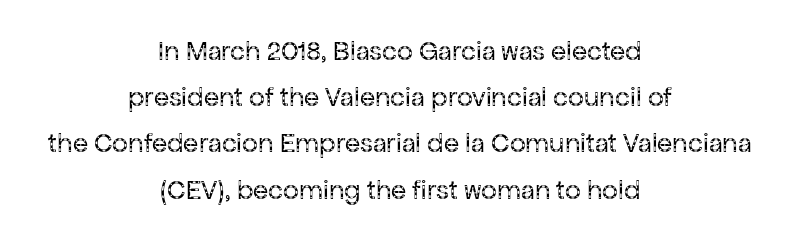
The image shows 28 px regular-weight sans-serif type, upright; set centered, normal line spacing (1.65x), normal letter spacing, not underlined; low stroke contrast and a medium x-height.
